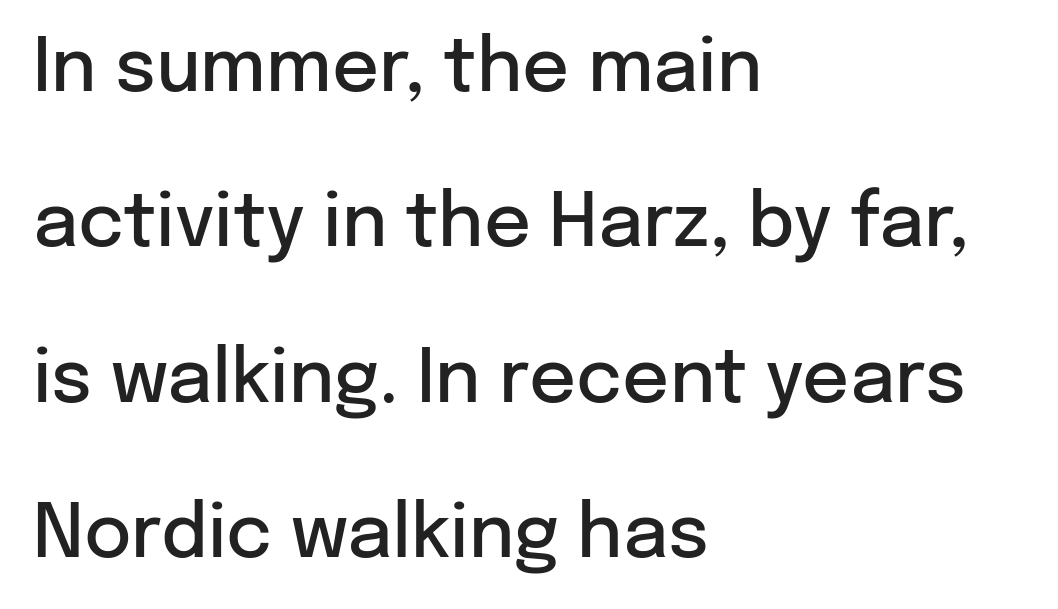
Q: Is the text bold? A: Semi-bold.
Q: Is the text italic (slanted)? A: No, it is upright.
Q: Is the typeface a serif or a sans-serif typeface? A: Sans-serif.
Q: Is the text underlined? A: No.
Q: How is the paragraph aligned? A: Left-aligned.
Q: Is the spacing between letters normal or unusually wide? A: Normal.
Q: Is the spacing between lines tight, normal or loose? A: Loose.
Q: Width (condensed, normal, or wide)? A: Normal.
Q: Stroke contrast? A: Low.
Q: x-height? A: Medium.
Q: Monospaced? A: No.
